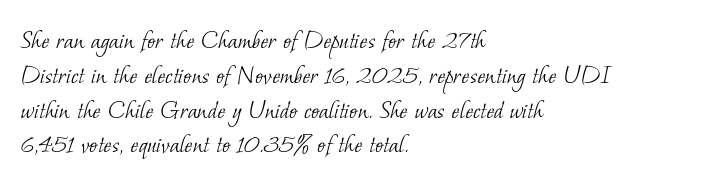
{"bold": "no", "underline": "no", "align": "left", "line_spacing": "normal", "line_spacing_ratio": 1.29, "letter_spacing": "normal", "letter_spacing_em": 0.0, "glyph_px": 27}
